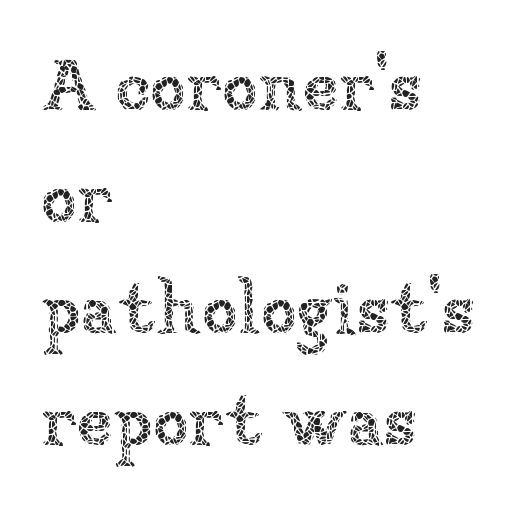
Q: Is the text bold? A: No.
Q: Is the text italic (slanted)? A: No, it is upright.
Q: Is the text underlined? A: No.
Q: How is the paragraph aligned? A: Left-aligned.
Q: Is the spacing between letters normal or unusually wide? A: Normal.
Q: Is the spacing between lines tight, normal or loose? A: Normal.
Q: Width (condensed, normal, or wide)? A: Normal.
Q: Stroke contrast? A: Low.
Q: x-height? A: Medium.
Q: Monospaced? A: No.
